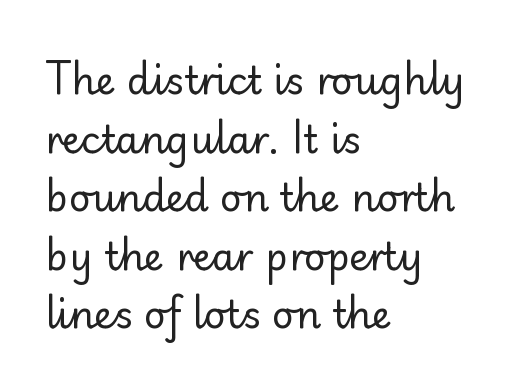
The image shows 38 px regular-weight sans-serif type, upright; set left-aligned, normal line spacing (1.54x), normal letter spacing, not underlined; low stroke contrast and a small x-height.
